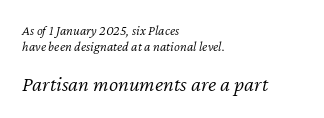
The image shows 22 px text type, italic (leaning right); set left-aligned, tight line spacing (1.11x), normal letter spacing, not underlined; the second (bottom) block is 1.57x larger.
